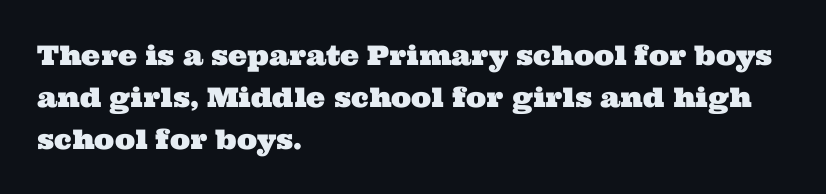
Q: Is the text underlined? A: No.
Q: How is the paragraph aligned? A: Left-aligned.
Q: Is the spacing between letters normal or unusually wide? A: Normal.
Q: Is the spacing between lines tight, normal or loose? A: Normal.
